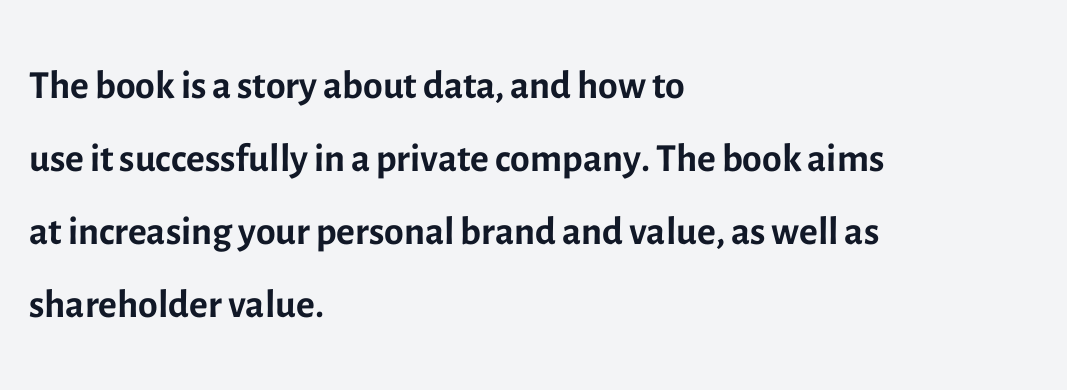
The zone under the glyphs is completely vacant. The gaps between neighbouring characters are ordinary and unremarkable. The designer left line spacing at the default. Posture: vertical. Note the varied advance widths — an 'i' is clearly narrower than an 'm'. The text was rendered using a sans face with plain stroke endings.
